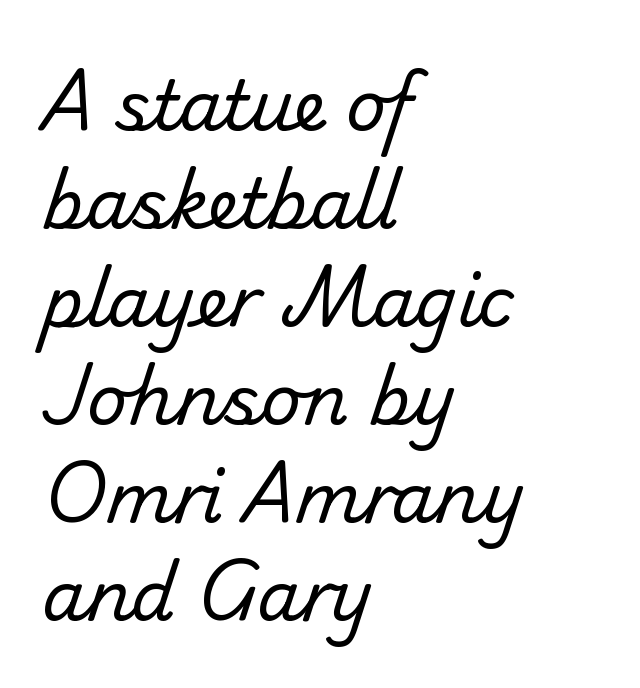
Q: Is the text bold? A: No.
Q: Is the typeface a serif or a sans-serif typeface? A: Sans-serif.
Q: Is the text underlined? A: No.
Q: How is the paragraph aligned? A: Left-aligned.
Q: Is the spacing between letters normal or unusually wide? A: Normal.
Q: Is the spacing between lines tight, normal or loose? A: Normal.
Q: Width (condensed, normal, or wide)? A: Normal.
Q: Stroke contrast? A: Low.
Q: x-height? A: Small.
Q: Monospaced? A: No.
